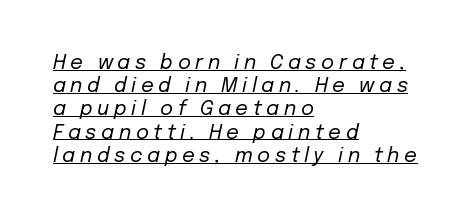
The image shows 20 px text type, italic (leaning right); set left-aligned, line spacing 1.16x, unusually wide letter spacing (+0.23 em), underlined.
